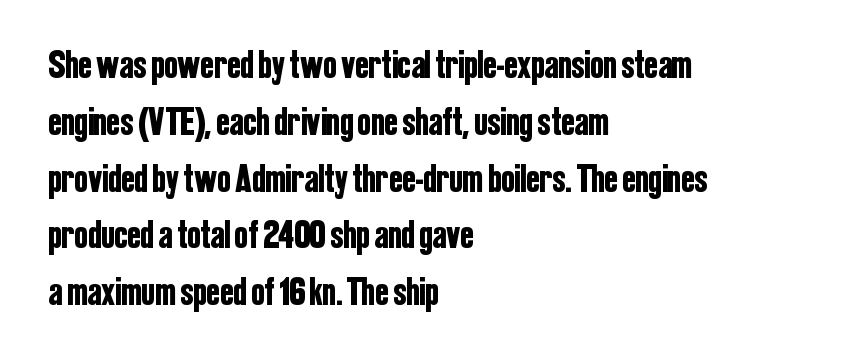
The image shows 40 px condensed sans-serif type, upright; set left-aligned, normal line spacing (1.42x), normal letter spacing, not underlined; low stroke contrast and a medium x-height.
